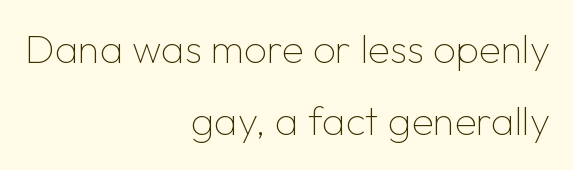
The image shows 40 px thin sans-serif type, upright; set right-aligned, line spacing 1.81x, normal letter spacing, not underlined; low stroke contrast and a medium x-height.
